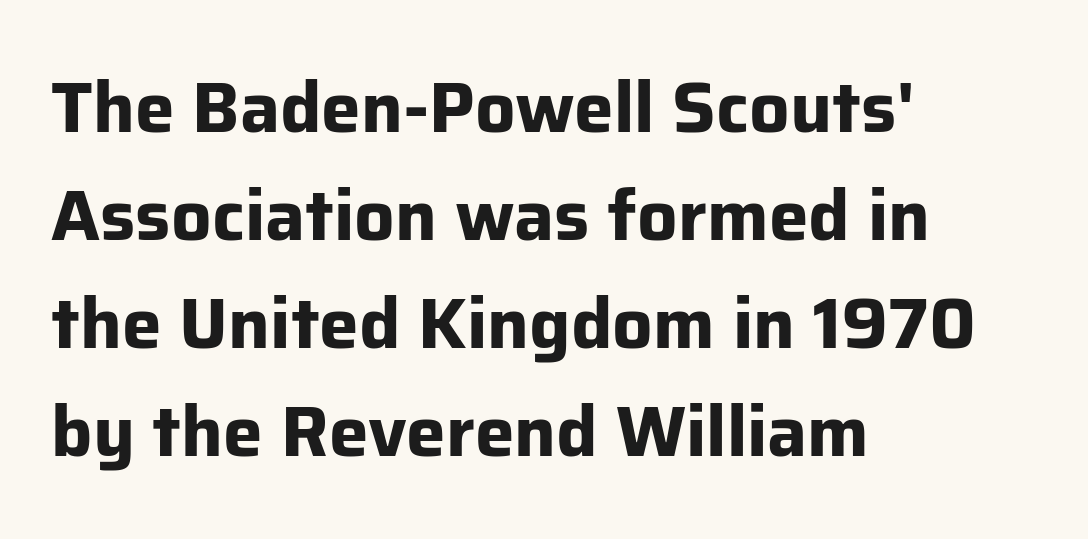
{"serif": "no", "italic": "no", "bold": "yes", "weight": "bold", "width": "normal", "stroke_contrast": "low", "x_height": "medium", "monospaced": "no", "underline": "no", "align": "left", "line_spacing": "normal", "line_spacing_ratio": 1.52, "letter_spacing": "normal", "letter_spacing_em": 0.0, "glyph_px": 71}
